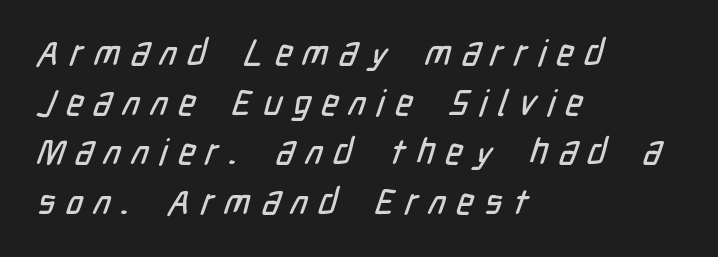
There is plenty of visible air inserted between adjacent glyphs. The lines sit at an ordinary, default distance from one another. One-word summary of the alignment: left. Plain, unruled lines of type.
